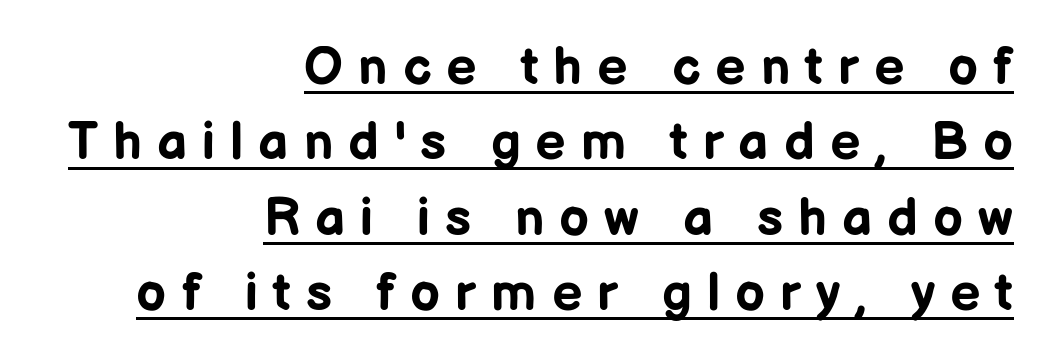
Q: Is the text bold? A: Yes.
Q: Is the text italic (slanted)? A: No, it is upright.
Q: Is the typeface a serif or a sans-serif typeface? A: Sans-serif.
Q: Is the text underlined? A: Yes.
Q: How is the paragraph aligned? A: Right-aligned.
Q: Is the spacing between letters normal or unusually wide? A: Unusually wide.
Q: Is the spacing between lines tight, normal or loose? A: Normal.
Q: Width (condensed, normal, or wide)? A: Normal.
Q: Stroke contrast? A: Low.
Q: x-height? A: Medium.
Q: Monospaced? A: No.
